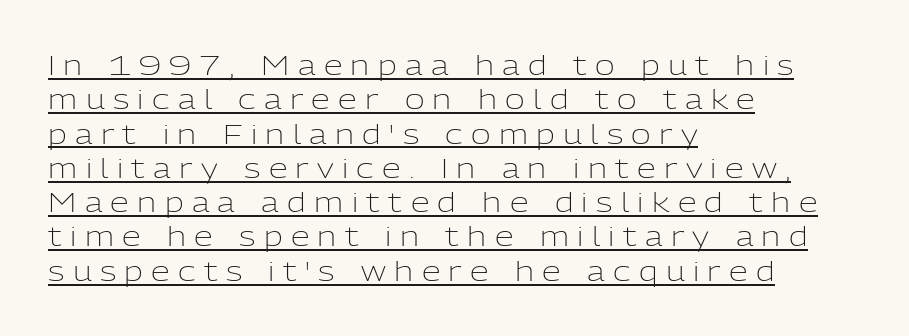
The letters stand upright; this is a roman face. Underlined type. The block of text has a typical density, with ordinary space between rows. Horizontal alignment here is leftward, the default for most running prose. The letterforms sit at book weight or below. The passage shown has open, widely tracked lettering throughout.
